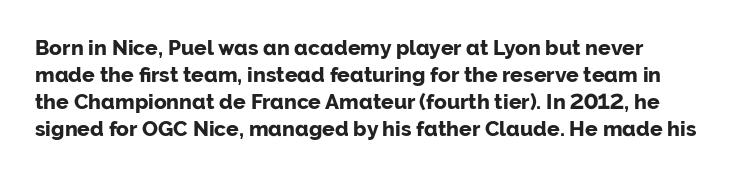
The image shows 21 px bold type, upright; set normal line spacing (1.28x), normal letter spacing, not underlined.
